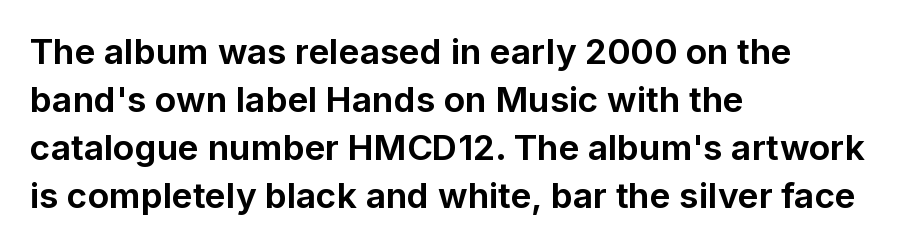
Q: Is the text bold? A: Yes.
Q: Is the text italic (slanted)? A: No, it is upright.
Q: Is the typeface a serif or a sans-serif typeface? A: Sans-serif.
Q: Is the text underlined? A: No.
Q: How is the paragraph aligned? A: Left-aligned.
Q: Is the spacing between letters normal or unusually wide? A: Normal.
Q: Is the spacing between lines tight, normal or loose? A: Normal.
Q: Width (condensed, normal, or wide)? A: Normal.
Q: Stroke contrast? A: Low.
Q: x-height? A: Medium.
Q: Monospaced? A: No.
